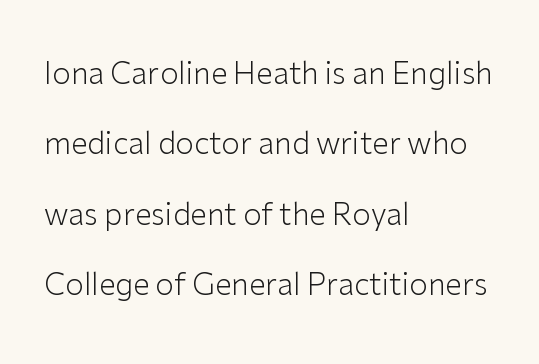
No heavy texture on the line: the type isn't bold. Ordinary non-slanted type is in use. One glance says open: line gaps are wider than usual. Honestly, the letter spacing is just normal — you wouldn't notice it. The face used here is proportionally spaced, like ordinary book or web type. The glyphs in this specimen are sans serif.
